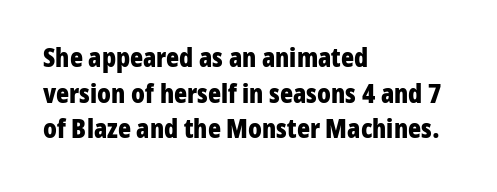
The image shows 27 px bold type, upright; set left-aligned, normal line spacing (1.32x), normal letter spacing, not underlined.
